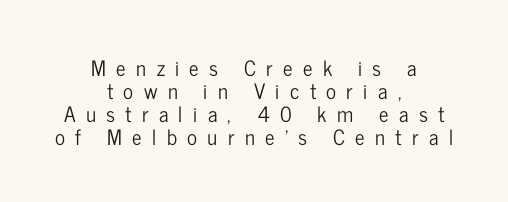
The zone under the glyphs is completely vacant. Someone cranked the tracking dial way up on this one. The letters stand straight up with perfectly vertical stems. The passage shown stacks its lines with hardly any gap.
